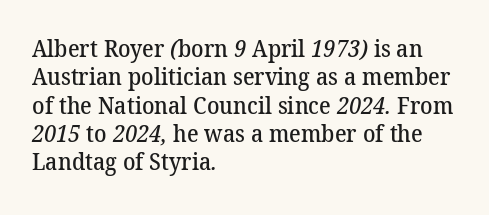
The image shows 23 px text type; set left-aligned, line spacing 1.23x, normal letter spacing, not underlined.
